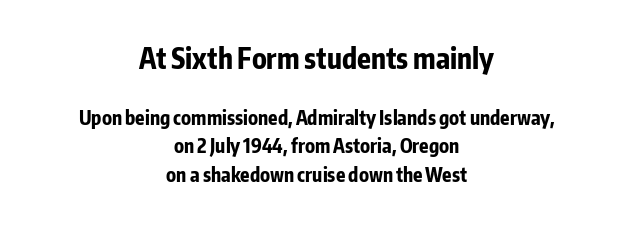
Q: Is the text bold? A: Yes.
Q: Is the text italic (slanted)? A: No, it is upright.
Q: Is the typeface a serif or a sans-serif typeface? A: Sans-serif.
Q: Is the text underlined? A: No.
Q: How is the paragraph aligned? A: Centered.
Q: Is the spacing between letters normal or unusually wide? A: Normal.
Q: Is the spacing between lines tight, normal or loose? A: Normal.
Q: Which block of text is set in a larger size, the first (top) or the second (bottom)? A: The first (top) one.
Q: Width (condensed, normal, or wide)? A: Condensed.
Q: Stroke contrast? A: Low.
Q: x-height? A: Medium.
Q: Monospaced? A: No.
